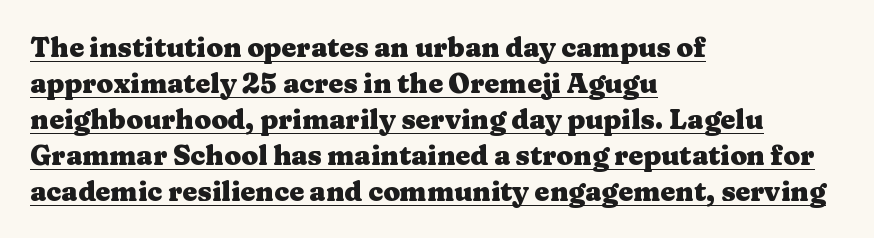
Heavy, bold letterforms. Compared with typical body copy, the letter spacing here is the same. The vertical gap from one line to the next is medium. The words here are underlined. Upright lettering throughout. Reading down the block, your eye returns to a fixed left position each line.
